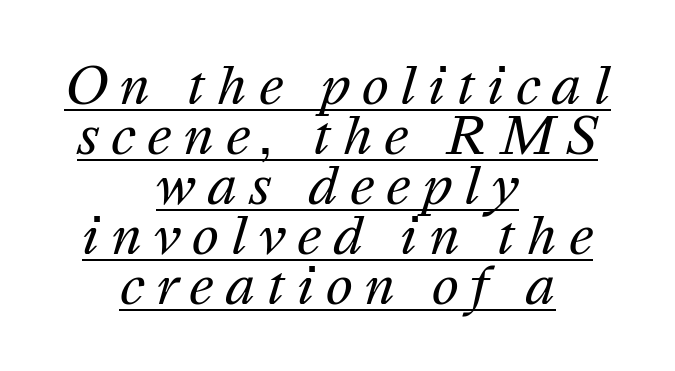
Like a heading marked for emphasis, these lines bear an underscore. Nothing heavy about these letters — not bold at all. Tracking here is generous; glyphs stand well apart from one another. The whitespace from short lines is split evenly between both sides. This block would grow much taller if given ordinary leading; it's compressed now. An italicized treatment has been applied to the whole sample.
